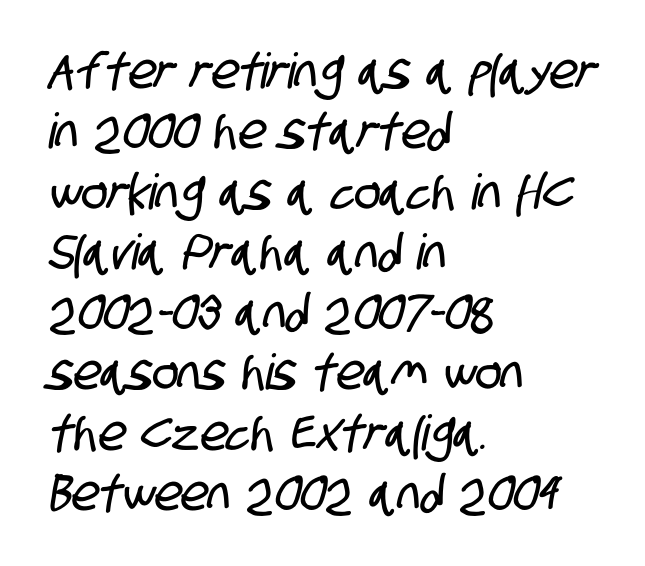
{"serif": "no", "width": "condensed", "stroke_contrast": "low", "x_height": "large", "monospaced": "no", "underline": "no", "align": "left", "line_spacing_ratio": 1.23, "letter_spacing": "normal", "letter_spacing_em": 0.0, "glyph_px": 49}
